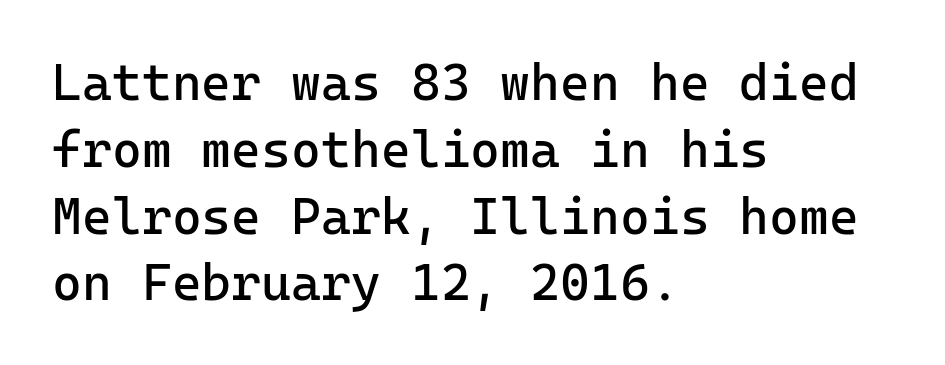
Q: Is the text bold? A: No.
Q: Is the text italic (slanted)? A: No, it is upright.
Q: Is the typeface a serif or a sans-serif typeface? A: Sans-serif.
Q: Is the text underlined? A: No.
Q: How is the paragraph aligned? A: Left-aligned.
Q: Is the spacing between letters normal or unusually wide? A: Normal.
Q: Is the spacing between lines tight, normal or loose? A: Normal.
Q: Width (condensed, normal, or wide)? A: Normal.
Q: Stroke contrast? A: Low.
Q: x-height? A: Medium.
Q: Monospaced? A: Yes.
